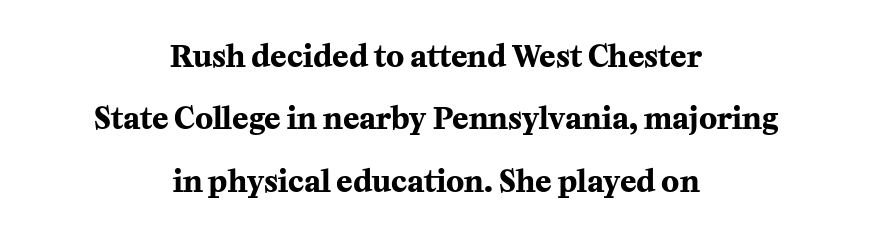
Is the letter spacing exaggerated? No — it looks like the ordinary default. Descender tails drop into unmarked territory. The whitespace from short lines is split evenly between both sides. Italic: no, the glyphs are upright roman. These lines carry a lot of weight — the face is fully bold.
